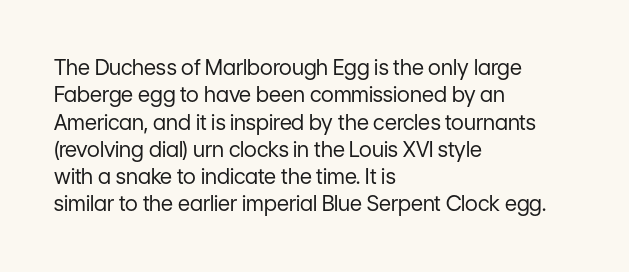
{"italic": "no", "bold": "no", "underline": "no", "align": "left", "line_spacing": "normal", "line_spacing_ratio": 1.3, "letter_spacing": "normal", "letter_spacing_em": 0.0, "glyph_px": 21}
